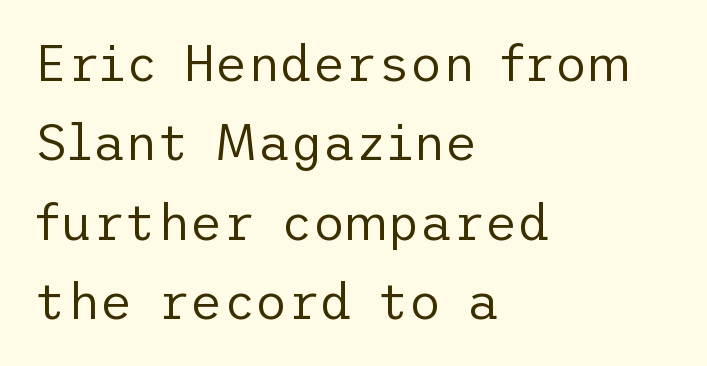
The image shows 50 px regular-weight sans-serif type, upright; set left-aligned, normal line spacing (1.59x), normal letter spacing, not underlined; low stroke contrast and a medium x-height.
